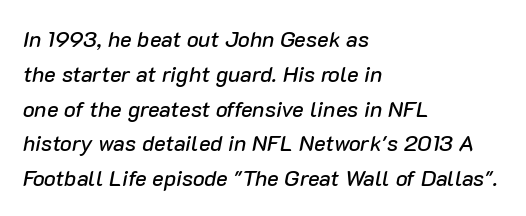
The face used here has a pronounced slope to its letters. The setting favours the left margin, as ordinary paragraphs usually do. Has an underline been added? It has not. The leading is moderate, giving the passage an even texture.
